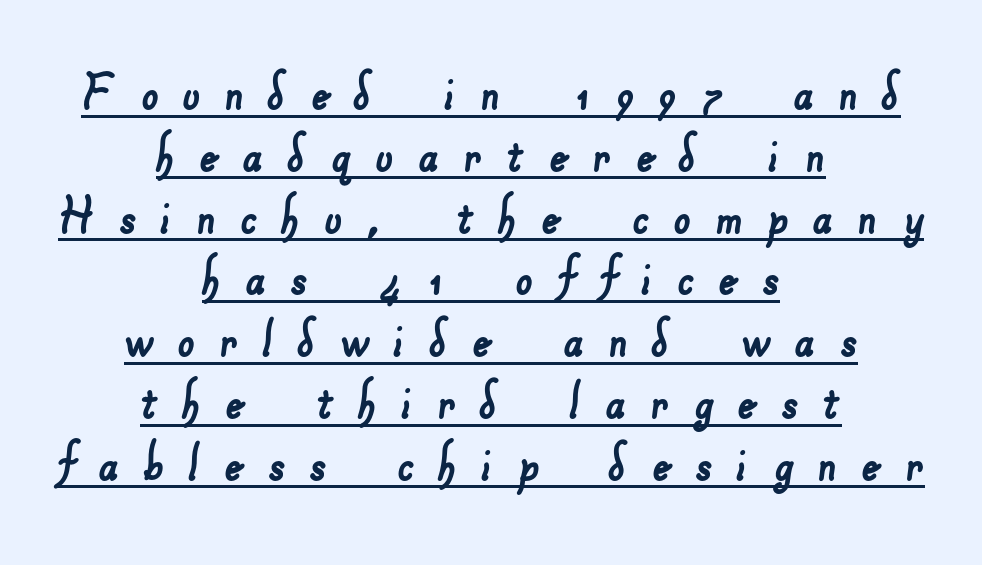
{"serif": "no", "width": "normal", "stroke_contrast": "low", "x_height": "small", "monospaced": "no", "underline": "yes", "align": "center", "line_spacing": "tight", "line_spacing_ratio": 1.03, "letter_spacing": "wide", "letter_spacing_em": 0.41, "glyph_px": 60}
